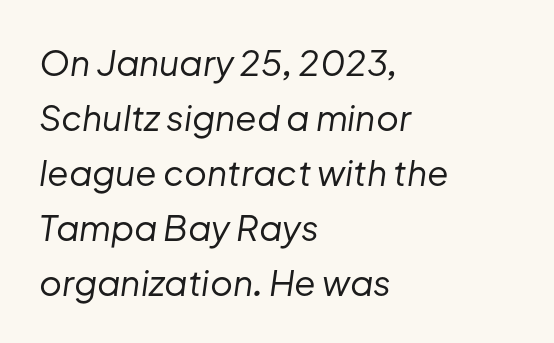
The image shows 35 px regular-weight type, italic (leaning right); set left-aligned, normal line spacing (1.57x), normal letter spacing, not underlined; low stroke contrast and a medium x-height.
